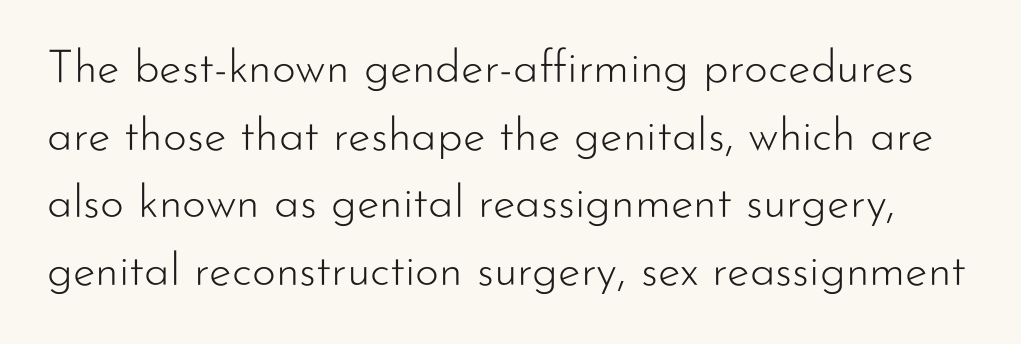
Q: Is the text bold? A: No.
Q: Is the text italic (slanted)? A: No, it is upright.
Q: Is the typeface a serif or a sans-serif typeface? A: Sans-serif.
Q: Is the text underlined? A: No.
Q: Is the spacing between letters normal or unusually wide? A: Normal.
Q: Is the spacing between lines tight, normal or loose? A: Normal.
Q: Width (condensed, normal, or wide)? A: Normal.
Q: Stroke contrast? A: Low.
Q: x-height? A: Small.
Q: Monospaced? A: No.
